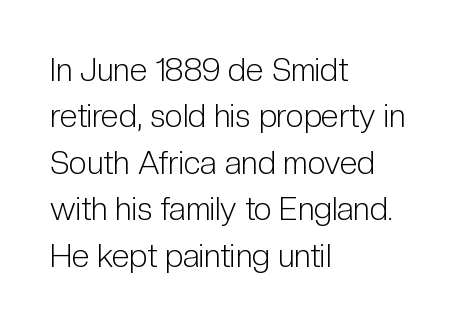
The image shows 32 px light, condensed sans-serif type, upright; set left-aligned, normal line spacing (1.45x), normal letter spacing, not underlined; low stroke contrast and a medium x-height.
